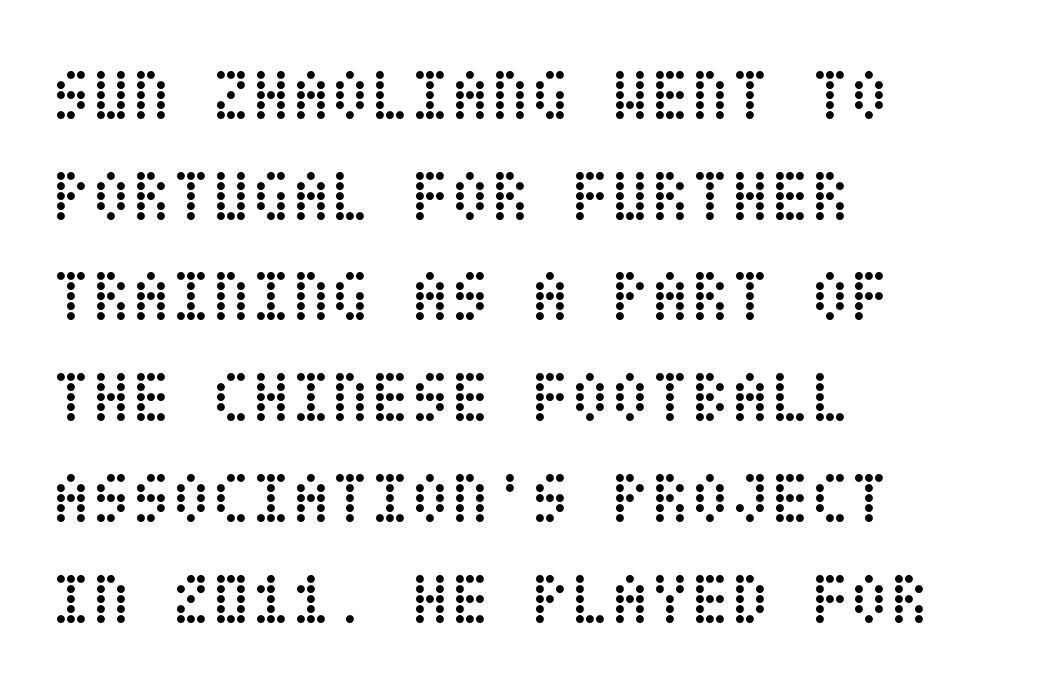
{"italic": "no", "bold": "no", "weight": "regular", "width": "condensed", "stroke_contrast": "low", "x_height": "large", "underline": "no", "align": "left", "line_spacing": "normal", "line_spacing_ratio": 1.38, "letter_spacing": "normal", "letter_spacing_em": 0.0, "glyph_px": 73}
